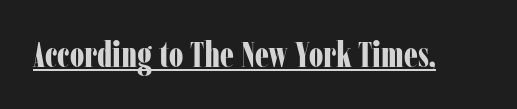
Q: Is the text bold? A: Yes.
Q: Is the text italic (slanted)? A: No, it is upright.
Q: Is the typeface a serif or a sans-serif typeface? A: Serif.
Q: Is the text underlined? A: Yes.
Q: Is the spacing between letters normal or unusually wide? A: Normal.
Q: Width (condensed, normal, or wide)? A: Condensed.
Q: Stroke contrast? A: Low.
Q: x-height? A: Medium.
Q: Monospaced? A: No.
